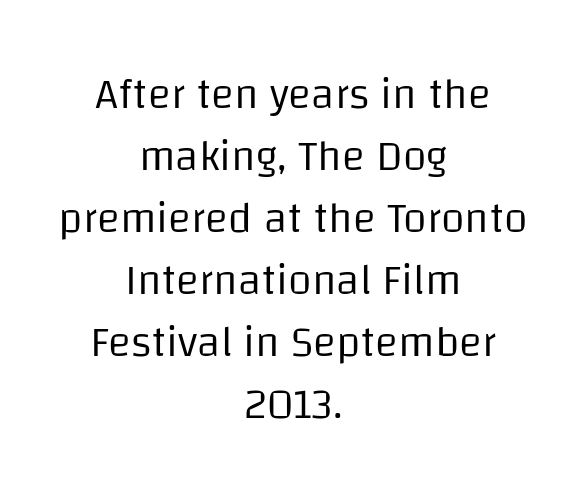
The gap between lines stays unmarked. There is no visible air inserted between adjacent glyphs. Examine the stroke ends and you'll find no serifs. Vertically, the passage feels balanced, rows spaced as you'd expect. The compositor balanced each line on the midline. The weight tops out at a normal text grade.
